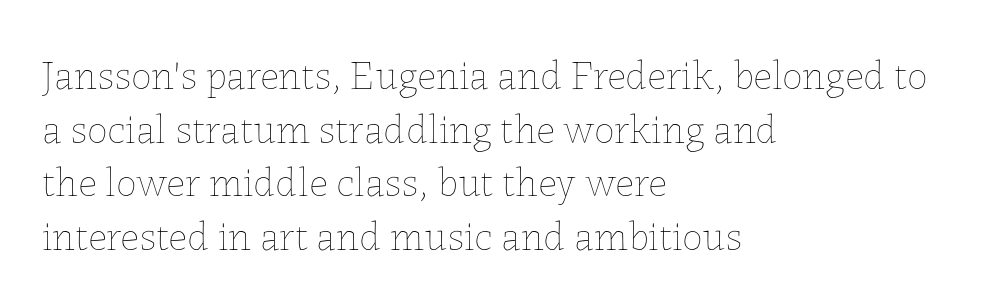
The image shows 41 px thin type, upright; set left-aligned, normal line spacing (1.31x), normal letter spacing, not underlined; low stroke contrast and a medium x-height.
